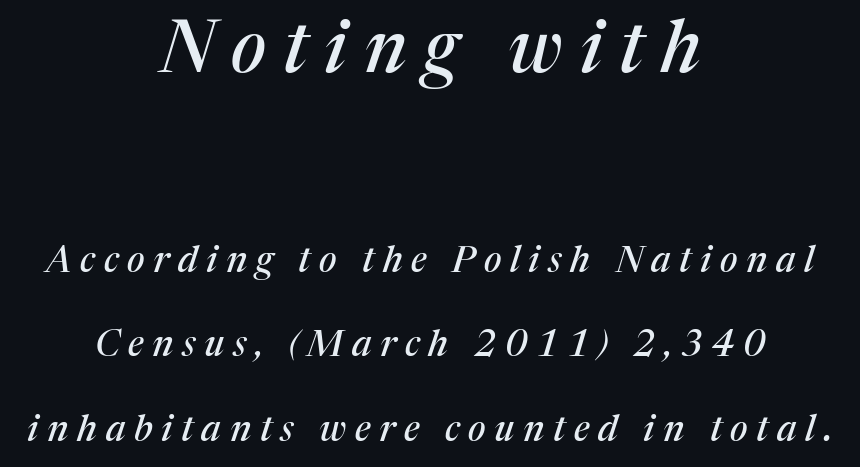
The image shows 72 px serif type, italic (leaning right); set centered, loose line spacing (2.36x), unusually wide letter spacing (+0.24 em), not underlined; the first (top) block is 2.0x larger; medium stroke contrast and a medium x-height.
